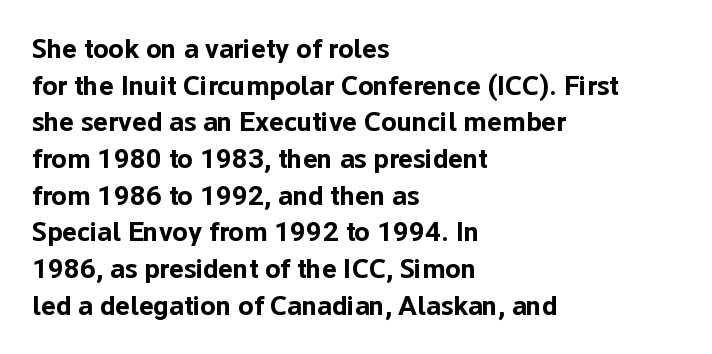
{"serif": "no", "italic": "no", "bold": "yes", "weight": "bold", "width": "normal", "stroke_contrast": "low", "x_height": "medium", "monospaced": "no", "underline": "no", "align": "left", "line_spacing": "normal", "line_spacing_ratio": 1.31, "letter_spacing": "normal", "letter_spacing_em": 0.0, "glyph_px": 28}
